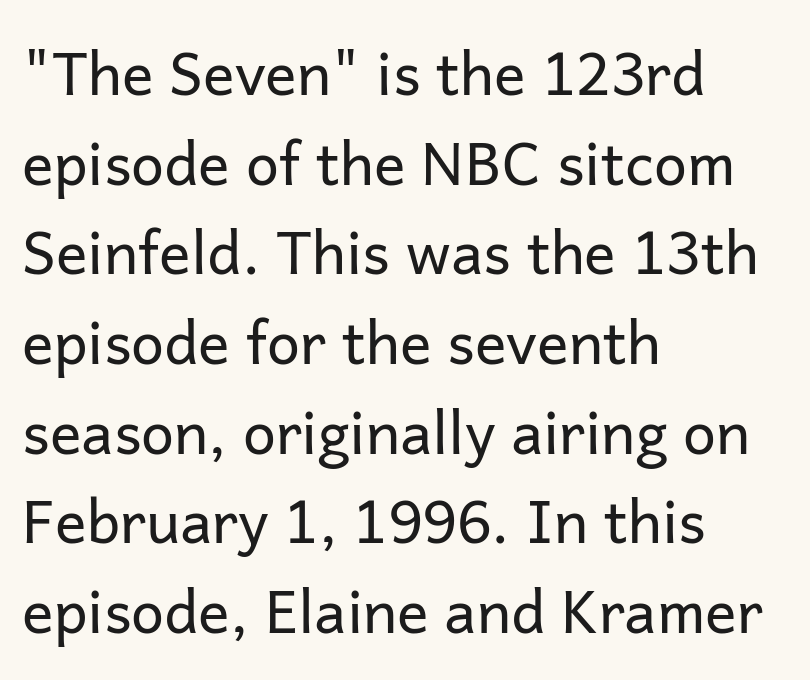
The image shows 59 px regular-weight sans-serif type, upright; set left-aligned, normal line spacing (1.52x), normal letter spacing, not underlined; low stroke contrast and a medium x-height.
